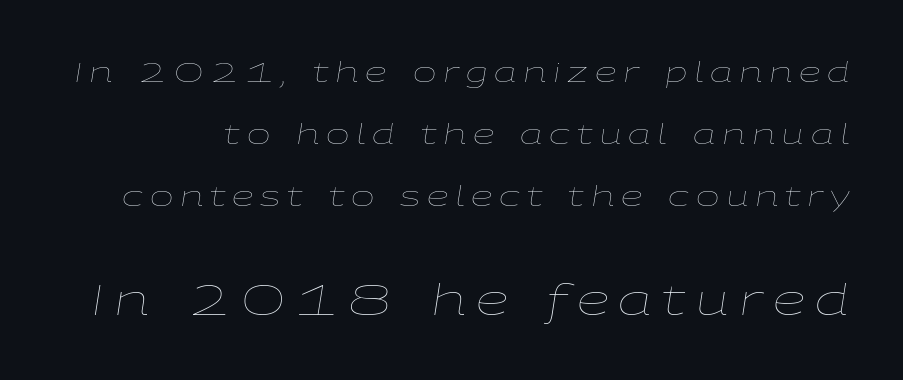
Q: Is the text bold? A: No.
Q: Is the text italic (slanted)? A: Yes, it leans right by about 9 degrees.
Q: Is the text underlined? A: No.
Q: Is the spacing between letters normal or unusually wide? A: Unusually wide.
Q: Is the spacing between lines tight, normal or loose? A: Loose.
Q: Which block of text is set in a larger size, the first (top) or the second (bottom)? A: The second (bottom) one.
Q: Width (condensed, normal, or wide)? A: Wide.
Q: Stroke contrast? A: Low.
Q: x-height? A: Medium.
Q: Monospaced? A: No.
